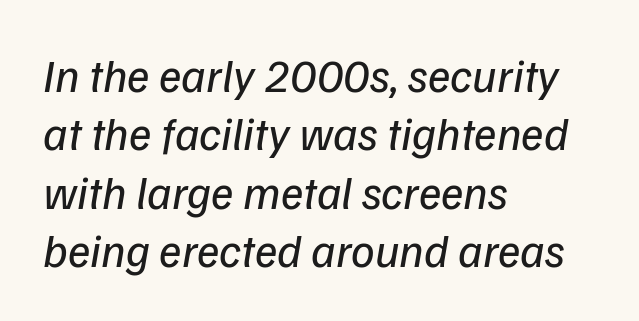
Stems and bowls with no extra thickness — not bold. Is the block centered? No — it sits flush against the left margin. Looks like regular typesetting: each glyph gets only the width it needs. The area under the type is left untouched. The type is set solid horizontally, with unmodified tracking. The axis of the letterforms is tilted away from vertical.
